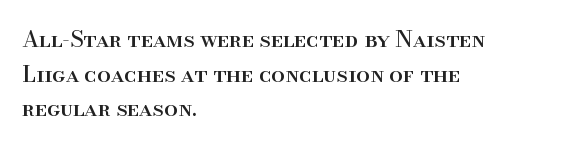
The image shows 22 px text type, upright; set left-aligned, normal line spacing (1.57x), normal letter spacing, not underlined.
